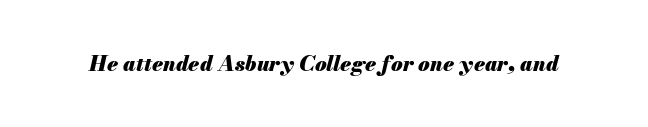
Looking at the ascenders, they clearly lean. The zone under the glyphs is completely vacant. There is no visible air inserted between adjacent glyphs. Pretty heavy lettering here — definitely bold.
